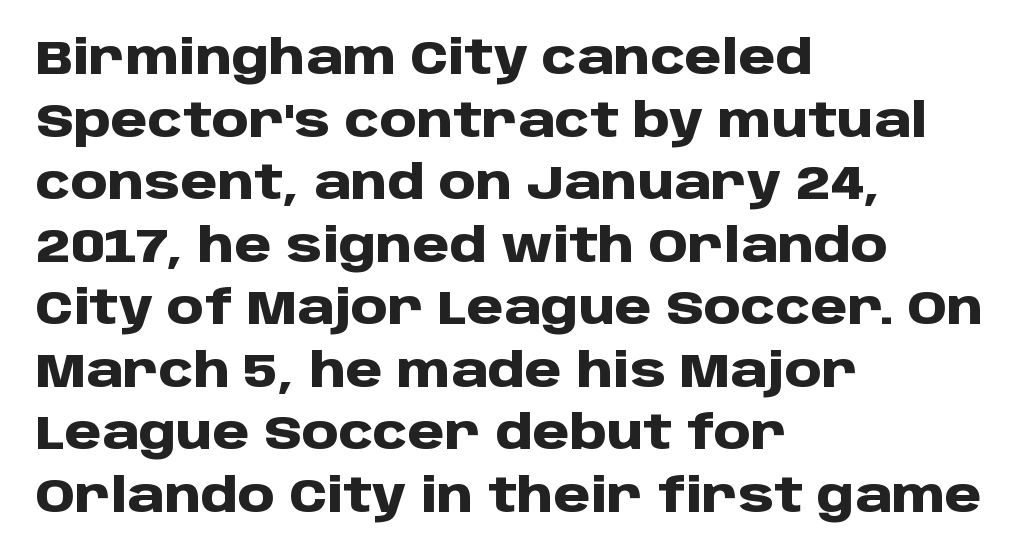
The image shows 47 px heavy sans-serif type, upright; set left-aligned, normal line spacing (1.33x), normal letter spacing, not underlined; low stroke contrast and a large x-height.
